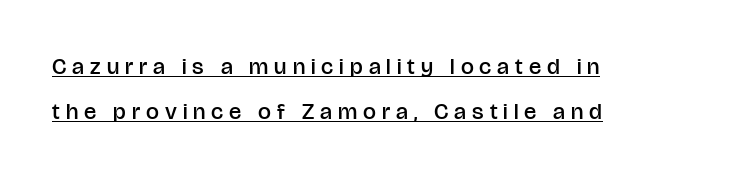
The image shows 23 px text type, upright; set left-aligned, loose line spacing (1.95x), unusually wide letter spacing (+0.26 em), underlined.
